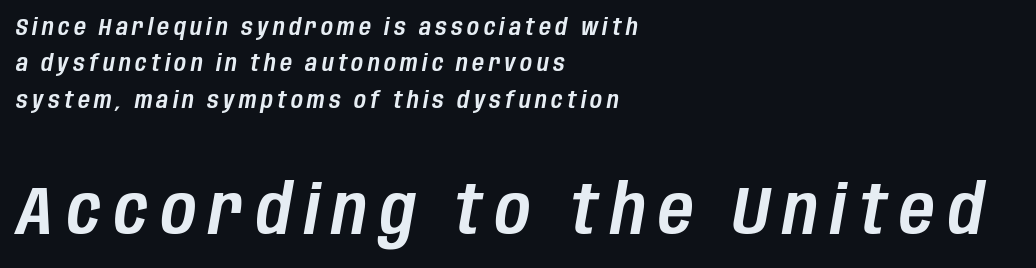
The image shows 68 px condensed type, italic (leaning right); set left-aligned, normal line spacing (1.58x), not underlined; the second (bottom) block is 2.96x larger; low stroke contrast and a large x-height.
